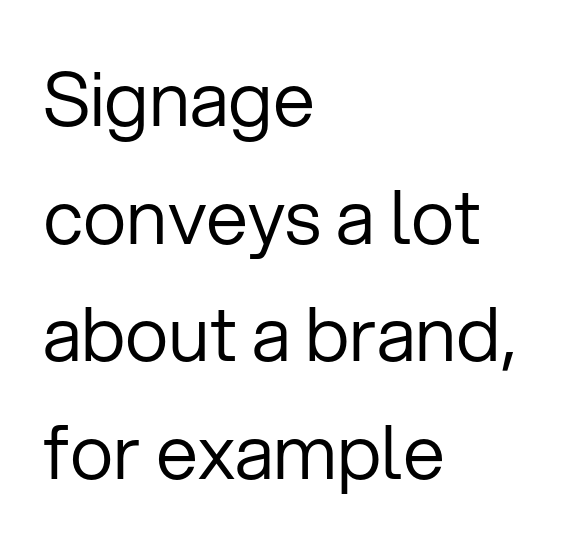
The image shows 75 px regular-weight sans-serif type, upright; set left-aligned, normal line spacing (1.57x), normal letter spacing, not underlined; low stroke contrast and a medium x-height.
